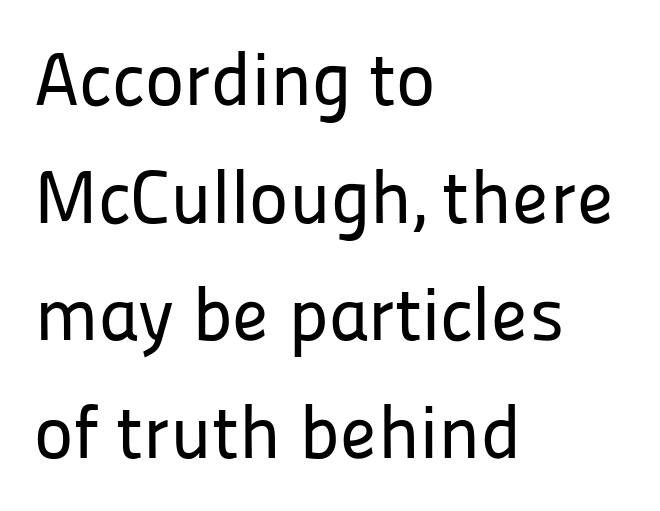
The image shows 75 px sans-serif type, upright; set left-aligned, normal line spacing (1.57x), normal letter spacing, not underlined; low stroke contrast and a medium x-height.
